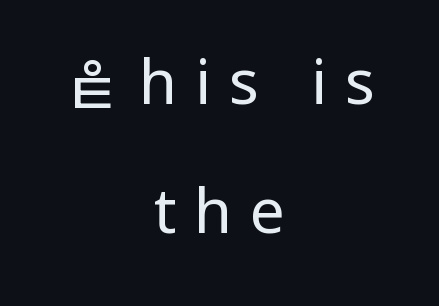
{"serif": "no", "italic": "no", "bold": "no", "weight": "regular", "width": "normal", "stroke_contrast": "low", "x_height": "medium", "monospaced": "no", "underline": "no", "align": "center", "line_spacing": "loose", "line_spacing_ratio": 2.08, "letter_spacing": "wide", "letter_spacing_em": 0.29, "glyph_px": 62}
